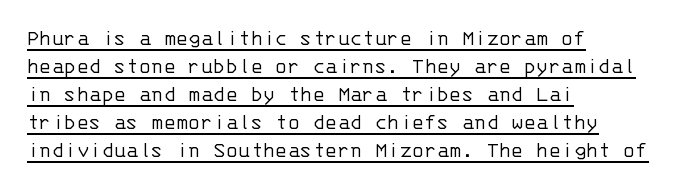
The image shows 23 px text type, upright; set left-aligned, line spacing 1.22x, normal letter spacing, underlined.
